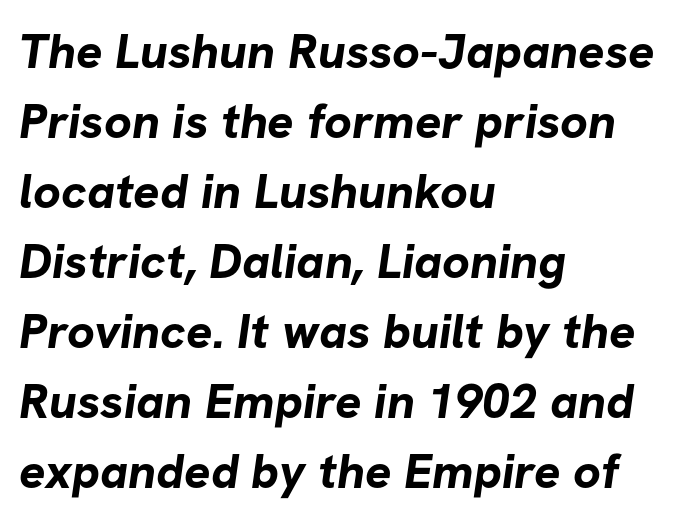
Q: Is the text bold? A: Yes.
Q: Is the typeface a serif or a sans-serif typeface? A: Sans-serif.
Q: Is the text underlined? A: No.
Q: How is the paragraph aligned? A: Left-aligned.
Q: Is the spacing between letters normal or unusually wide? A: Normal.
Q: Is the spacing between lines tight, normal or loose? A: Normal.
Q: Width (condensed, normal, or wide)? A: Normal.
Q: Stroke contrast? A: Low.
Q: x-height? A: Medium.
Q: Monospaced? A: No.
